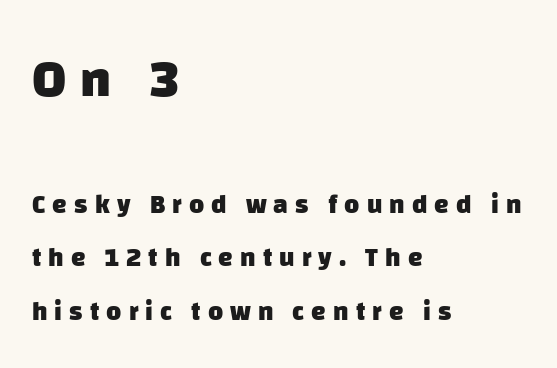
The image shows 52 px heavy sans-serif type; set left-aligned, loose line spacing (2.06x), unusually wide letter spacing (+0.27 em), not underlined; the first (top) block is 2.0x larger; low stroke contrast and a large x-height.
